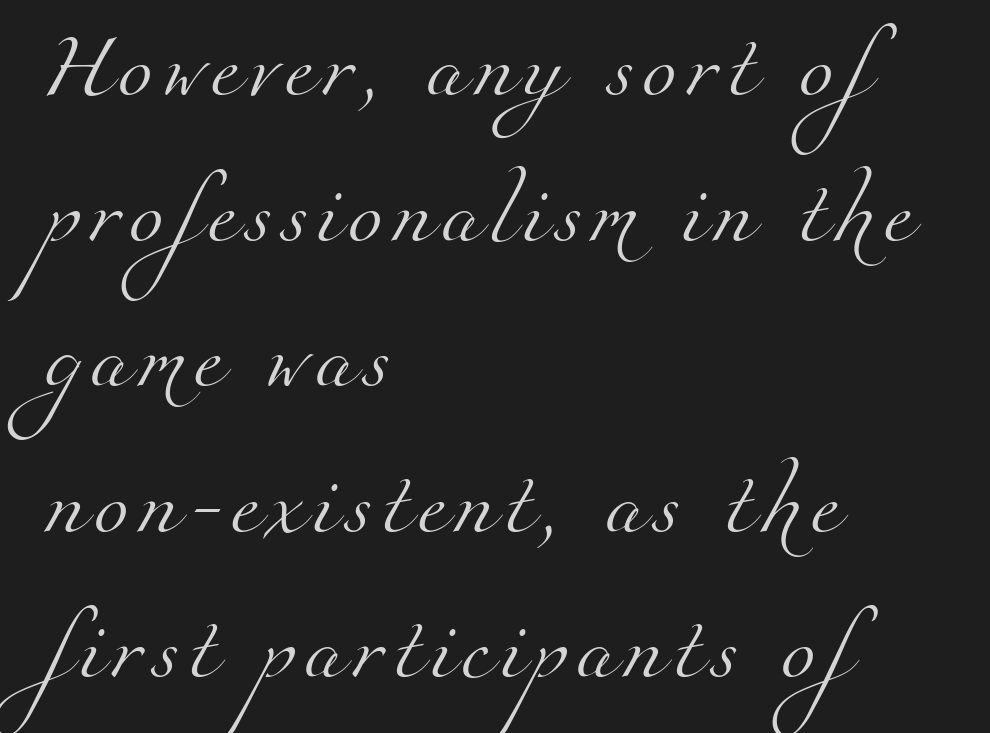
{"serif": "yes", "bold": "no", "weight": "light", "width": "normal", "stroke_contrast": "medium", "x_height": "small", "monospaced": "no", "underline": "no", "align": "left", "line_spacing": "loose", "line_spacing_ratio": 2.31, "glyph_px": 63}
